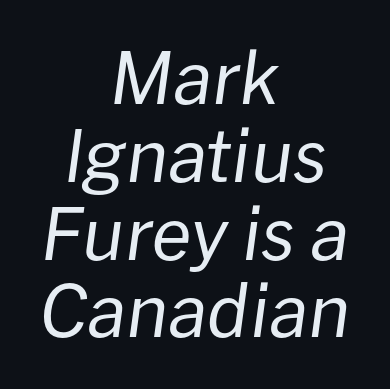
Q: Is the text bold? A: No.
Q: Is the text italic (slanted)? A: Yes, it leans right by about 8 degrees.
Q: Is the text underlined? A: No.
Q: How is the paragraph aligned? A: Centered.
Q: Is the spacing between letters normal or unusually wide? A: Normal.
Q: Is the spacing between lines tight, normal or loose? A: Tight.
Q: Width (condensed, normal, or wide)? A: Normal.
Q: Stroke contrast? A: Low.
Q: x-height? A: Medium.
Q: Monospaced? A: No.
